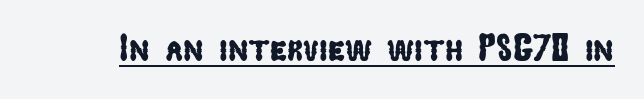
{"serif": "no", "width": "condensed", "stroke_contrast": "low", "x_height": "medium", "monospaced": "no", "underline": "yes", "letter_spacing": "normal", "letter_spacing_em": 0.0, "glyph_px": 38}
